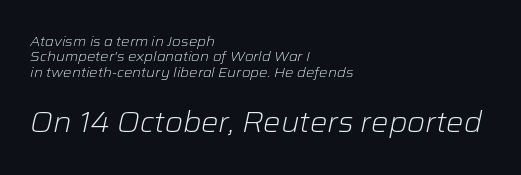
{"italic": "yes", "lean": "right", "slant_degrees": 12, "bold": "no", "weight": "light", "width": "normal", "stroke_contrast": "low", "x_height": "medium", "monospaced": "no", "underline": "no", "align": "left", "line_spacing": "tight", "line_spacing_ratio": 1.09, "letter_spacing": "normal", "letter_spacing_em": 0.0, "larger_block": "second", "size_ratio": 2.07, "glyph_px": 29}
